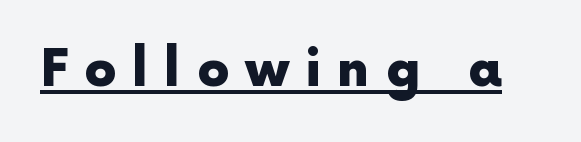
Q: Is the text bold? A: Yes.
Q: Is the text italic (slanted)? A: No, it is upright.
Q: Is the typeface a serif or a sans-serif typeface? A: Sans-serif.
Q: Is the text underlined? A: Yes.
Q: Is the spacing between letters normal or unusually wide? A: Unusually wide.
Q: Width (condensed, normal, or wide)? A: Normal.
Q: x-height? A: Medium.
Q: Monospaced? A: No.
